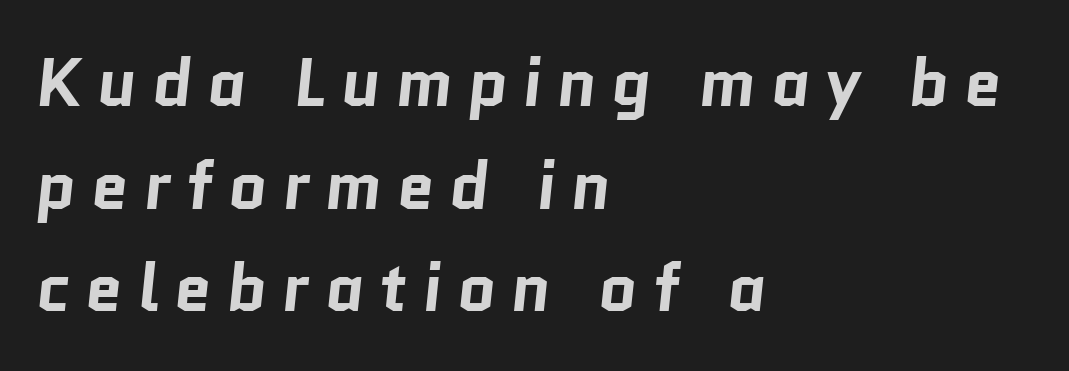
Note the varied advance widths — an 'i' is clearly narrower than an 'm'. The line texture is sparse and dotted thanks to wide tracking. Does the weight exceed regular? Yes, all the way to bold. The space directly below the letters is spotless.
